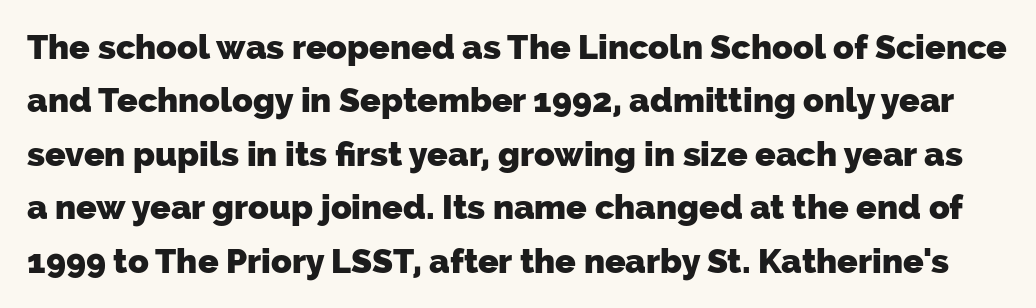
Anything drawn beneath the words? Only blank space. The sample has been set heavy, in full bold. Look at the tracking — it's just the regular setting, nothing added. The passage shown is typeset with a sans-serif family. Do the characters align in a grid? No, the font is proportional.
